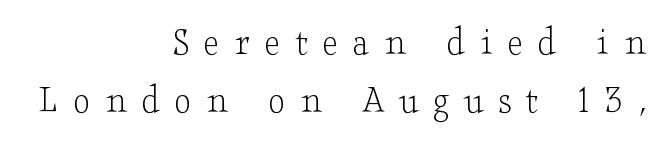
Q: Is the text bold? A: No.
Q: Is the text italic (slanted)? A: No, it is upright.
Q: Is the typeface a serif or a sans-serif typeface? A: Serif.
Q: Is the text underlined? A: No.
Q: How is the paragraph aligned? A: Right-aligned.
Q: Is the spacing between letters normal or unusually wide? A: Unusually wide.
Q: Is the spacing between lines tight, normal or loose? A: Normal.
Q: Width (condensed, normal, or wide)? A: Wide.
Q: Stroke contrast? A: Low.
Q: x-height? A: Small.
Q: Monospaced? A: No.
